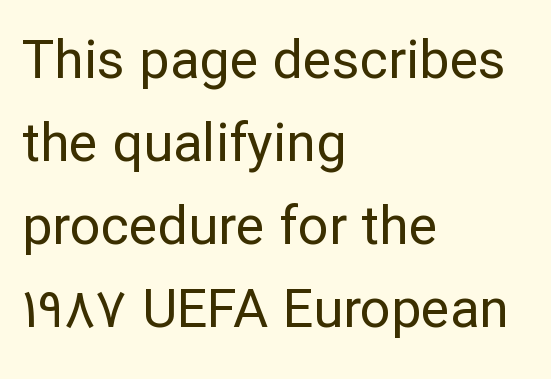
Q: Is the text bold? A: No.
Q: Is the text italic (slanted)? A: No, it is upright.
Q: Is the typeface a serif or a sans-serif typeface? A: Sans-serif.
Q: Is the text underlined? A: No.
Q: How is the paragraph aligned? A: Left-aligned.
Q: Is the spacing between letters normal or unusually wide? A: Normal.
Q: Is the spacing between lines tight, normal or loose? A: Normal.
Q: Width (condensed, normal, or wide)? A: Normal.
Q: Stroke contrast? A: Low.
Q: x-height? A: Medium.
Q: Monospaced? A: No.
